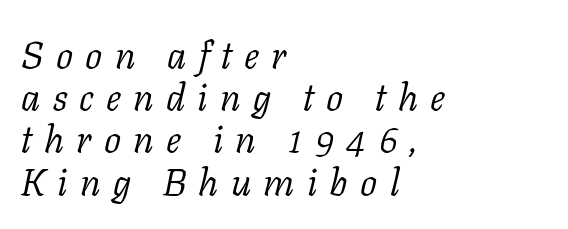
Q: Is the text bold? A: No.
Q: Is the text italic (slanted)? A: Yes, it leans right by about 11 degrees.
Q: Is the typeface a serif or a sans-serif typeface? A: Serif.
Q: Is the text underlined? A: No.
Q: How is the paragraph aligned? A: Left-aligned.
Q: Is the spacing between letters normal or unusually wide? A: Unusually wide.
Q: Is the spacing between lines tight, normal or loose? A: Tight.
Q: Width (condensed, normal, or wide)? A: Normal.
Q: Stroke contrast? A: Low.
Q: x-height? A: Medium.
Q: Monospaced? A: No.
